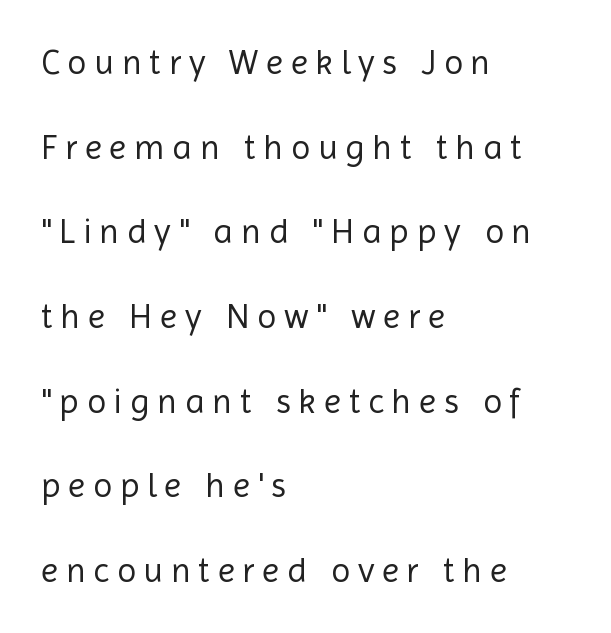
No italicization has been applied; the sample stays upright. Serif or sans? Sans — the stroke terminals are bare. Decoration check: the copy has no underline. Summary of vertical rhythm: relaxed, with wide interline spacing.
